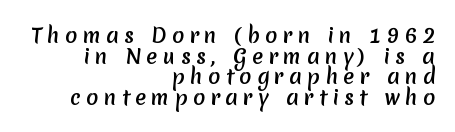
A typesetter would call this leading minimal, almost set solid. No word sits above an underline. Look at the tracking — it's clearly loosened, letters drifting apart. Casual observation: everything's shoved over to the right.
